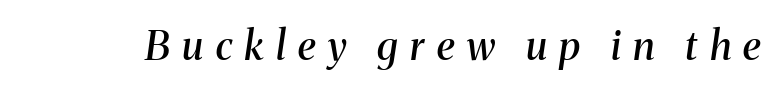
The font's italic variant was chosen for this text. Note the varied advance widths — an 'i' is clearly narrower than an 'm'. Inter-character spacing is expanded well beyond the font's built-in metrics. Weight check: semibold — heavier than regular, not quite bold. Each letter's strokes conclude with small projecting serifs. Has an underline been added? It has not.
